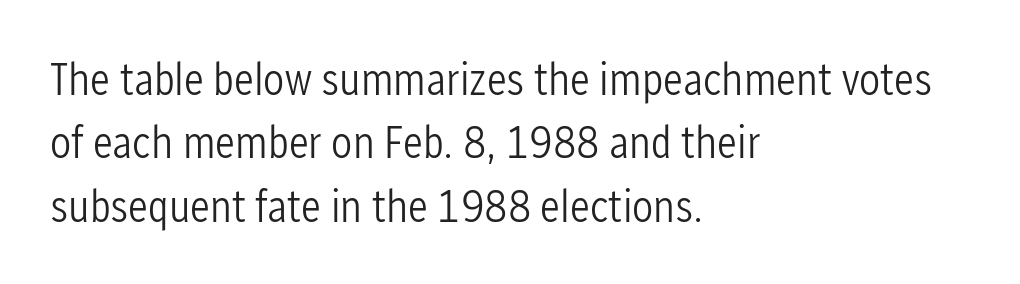
The image shows 47 px light, condensed sans-serif type, upright; set left-aligned, normal line spacing (1.35x), normal letter spacing, not underlined; low stroke contrast and a medium x-height.
